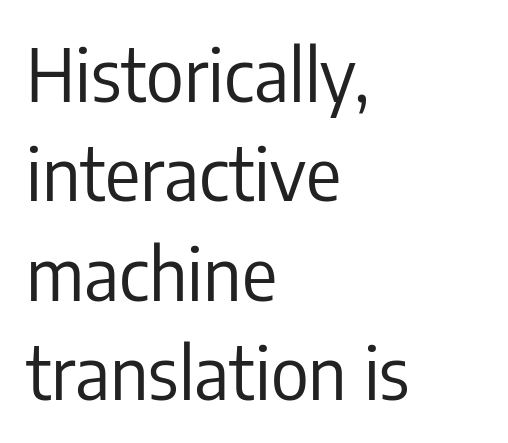
{"serif": "no", "italic": "no", "bold": "no", "weight": "regular", "width": "condensed", "stroke_contrast": "low", "x_height": "medium", "monospaced": "no", "underline": "no", "align": "left", "line_spacing": "normal", "line_spacing_ratio": 1.36, "letter_spacing": "normal", "letter_spacing_em": 0.0, "glyph_px": 73}
